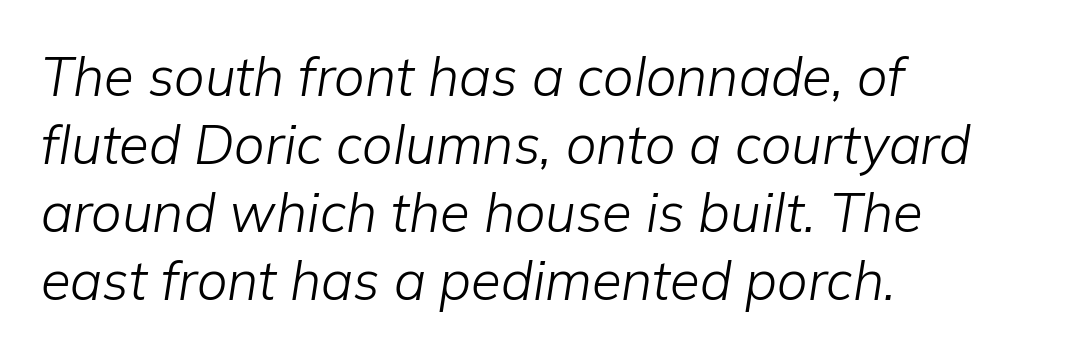
{"italic": "yes", "lean": "right", "slant_degrees": 9, "bold": "no", "weight": "light", "width": "normal", "stroke_contrast": "low", "x_height": "medium", "monospaced": "no", "underline": "no", "align": "left", "line_spacing": "normal", "line_spacing_ratio": 1.26, "letter_spacing": "normal", "letter_spacing_em": 0.0, "glyph_px": 54}
